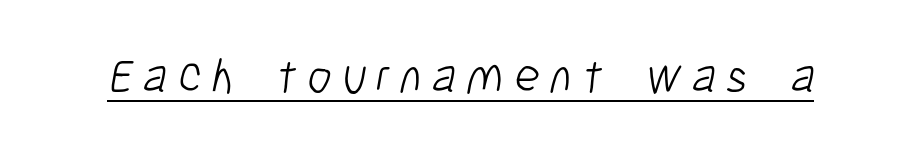
The image shows 49 px light, condensed sans-serif type; set unusually wide letter spacing (+0.21 em), underlined; low stroke contrast and a medium x-height.
